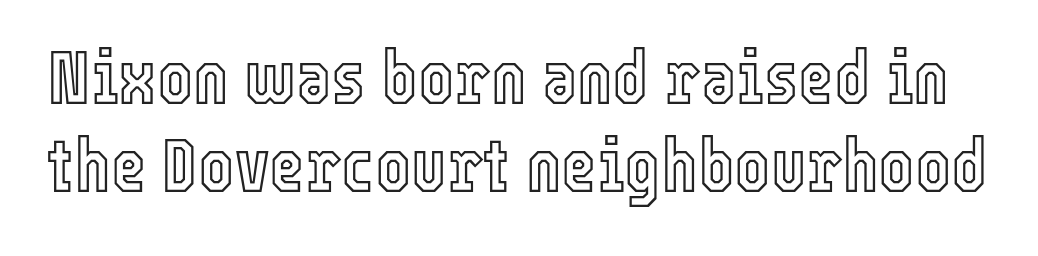
Tracking value appears to be zero — textbook default spacing. Spacing verdict: proportional, widths tailored to each character. You can tell it's not italic because the verticals are truly vertical. The string is rendered with underlining switched off.
